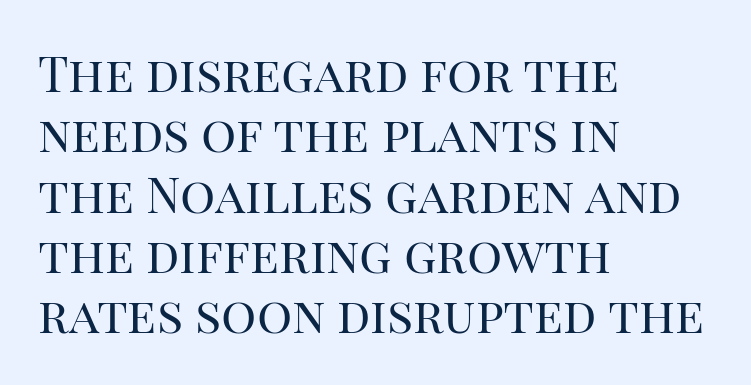
Q: Is the text bold? A: No.
Q: Is the text italic (slanted)? A: No, it is upright.
Q: Is the typeface a serif or a sans-serif typeface? A: Serif.
Q: Is the text underlined? A: No.
Q: How is the paragraph aligned? A: Left-aligned.
Q: Is the spacing between letters normal or unusually wide? A: Normal.
Q: Width (condensed, normal, or wide)? A: Normal.
Q: Stroke contrast? A: High.
Q: x-height? A: Large.
Q: Monospaced? A: No.
